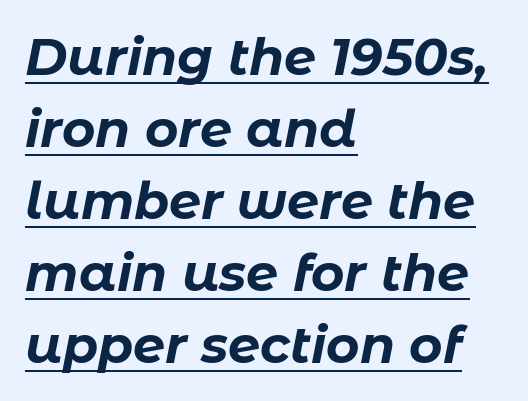
Vertically, the passage feels balanced, rows spaced as you'd expect. Compared with ordinary roman type, these characters are visibly tilted. Look at the tracking — it's just the regular setting, nothing added. The glyphs are accompanied by a horizontal stroke just below them. I'd describe the lettering as bold — thick and assertive. Note the varied advance widths — an 'i' is clearly narrower than an 'm'.
